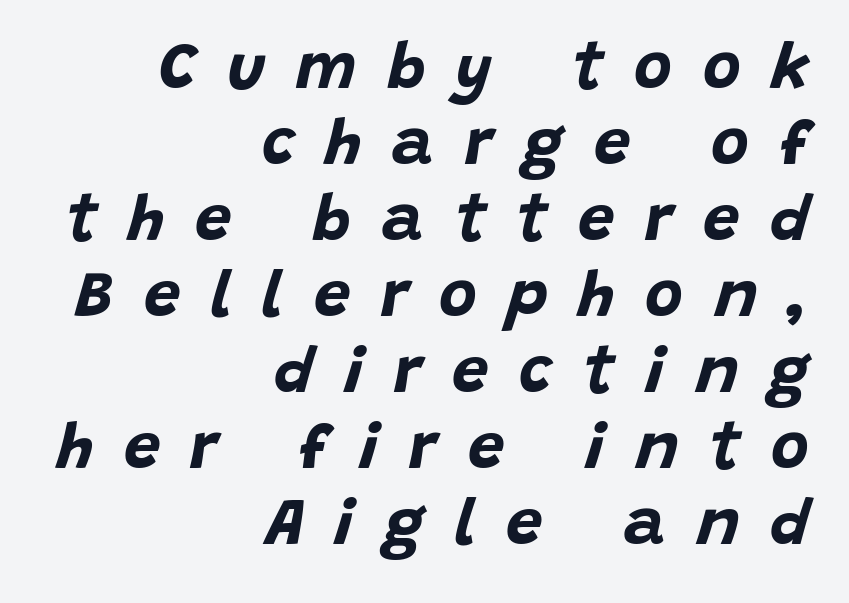
A typesetter would call this heavily tracked-out type. These lines are rendered in a variable-pitch font. Reading down the block, your eye finds every line finishing at a fixed right position. When letters slant like this, we call the style italic. Heavy, bold letterforms. Check under the words: just untouched page.
